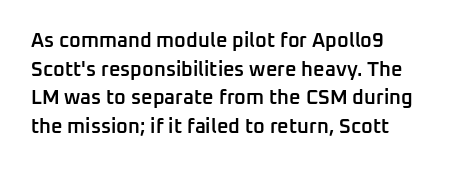
{"italic": "no", "bold": "semi", "underline": "no", "align": "left", "line_spacing": "normal", "line_spacing_ratio": 1.43, "letter_spacing": "normal", "letter_spacing_em": 0.0, "glyph_px": 20}
